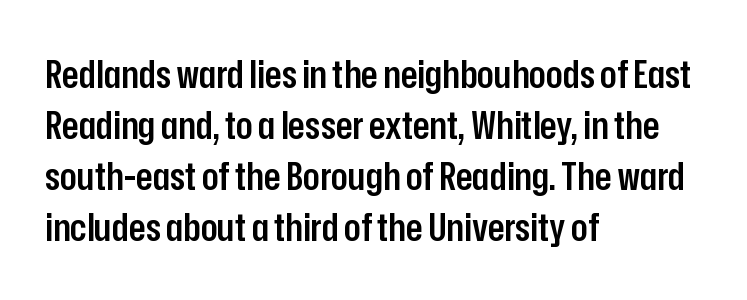
These lines are set flush left with a ragged right edge. This sample uses an upright cut, with every glyph sitting square on the baseline. Spacing verdict: proportional, widths tailored to each character. Interline gaps are of average width in this sample. Rule under the text: the space is simply empty.
